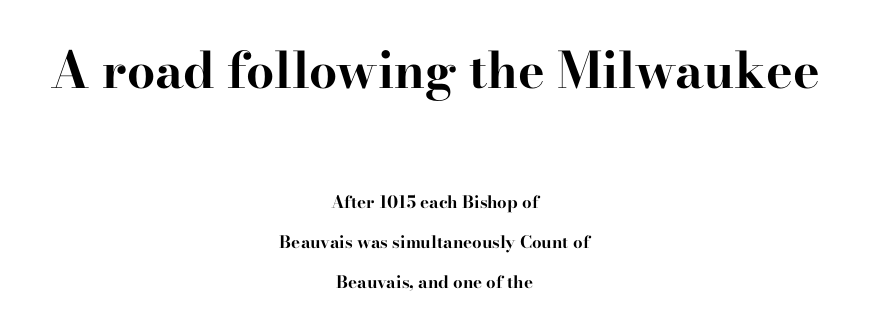
{"serif": "yes", "italic": "no", "bold": "yes", "weight": "bold", "width": "wide", "stroke_contrast": "high", "x_height": "small", "monospaced": "no", "underline": "no", "align": "center", "line_spacing": "loose", "line_spacing_ratio": 2.35, "letter_spacing": "normal", "letter_spacing_em": 0.0, "larger_block": "first", "size_ratio": 2.94, "glyph_px": 50}
